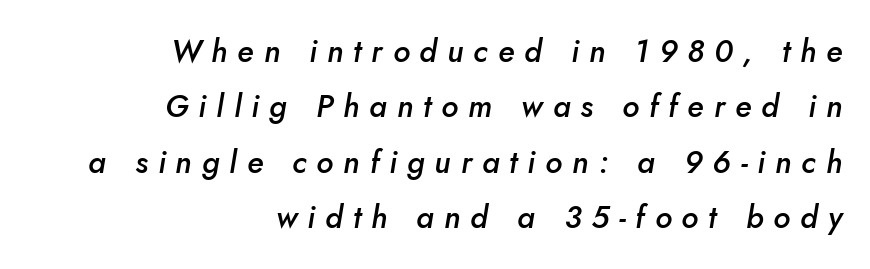
A somewhat darkened texture: the type is semibold rather than bold. Quick note: italic. Line endings align vertically; line beginnings do not. Is this a fixed-width face? No — the glyphs have proportional, varying widths.
